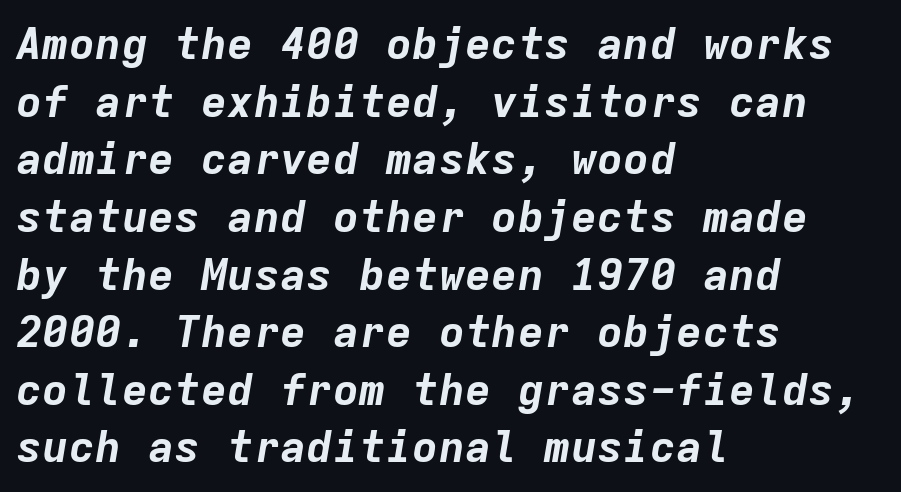
{"italic": "yes", "lean": "right", "slant_degrees": 9, "bold": "yes", "weight": "bold", "width": "normal", "stroke_contrast": "low", "x_height": "medium", "monospaced": "yes", "underline": "no", "align": "left", "line_spacing": "normal", "line_spacing_ratio": 1.31, "letter_spacing": "normal", "letter_spacing_em": 0.0, "glyph_px": 44}
